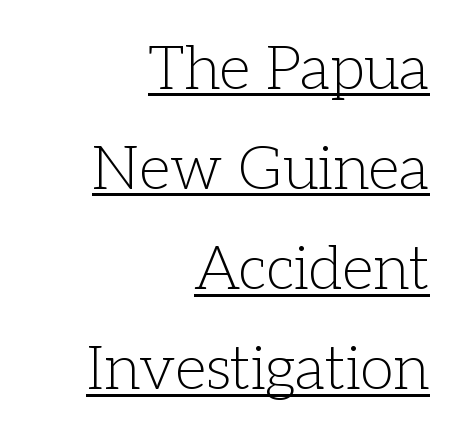
Q: Is the text bold? A: No.
Q: Is the text italic (slanted)? A: No, it is upright.
Q: Is the typeface a serif or a sans-serif typeface? A: Serif.
Q: Is the text underlined? A: Yes.
Q: How is the paragraph aligned? A: Right-aligned.
Q: Is the spacing between letters normal or unusually wide? A: Normal.
Q: Is the spacing between lines tight, normal or loose? A: Normal.
Q: Width (condensed, normal, or wide)? A: Normal.
Q: Stroke contrast? A: Low.
Q: x-height? A: Medium.
Q: Monospaced? A: No.
